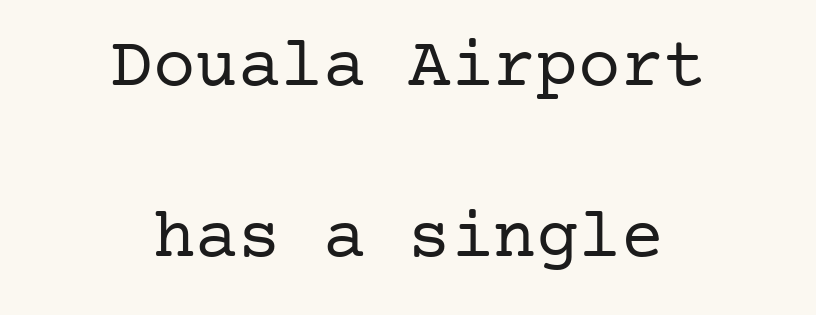
Each new line begins a long way beneath the previous one. Visually the block forms a symmetrical silhouette, jagged on both flanks. Unmarked baselines from the first word to the last. The typesetting does not lean heavy: it is not bold. When letters stand straight like this, we call the style roman or upright.
